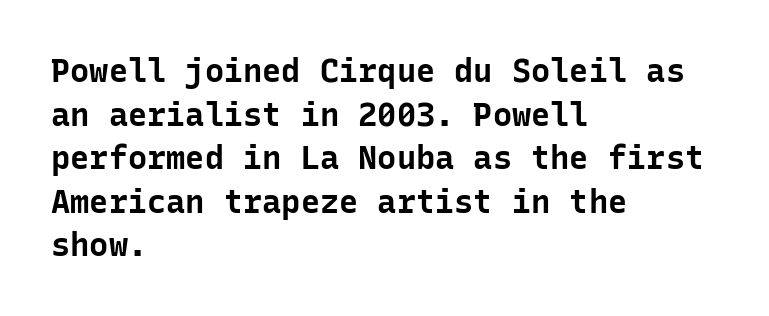
The image shows 32 px bold sans-serif type, upright, monospaced; set left-aligned, normal line spacing (1.36x), normal letter spacing, not underlined; low stroke contrast and a medium x-height.
